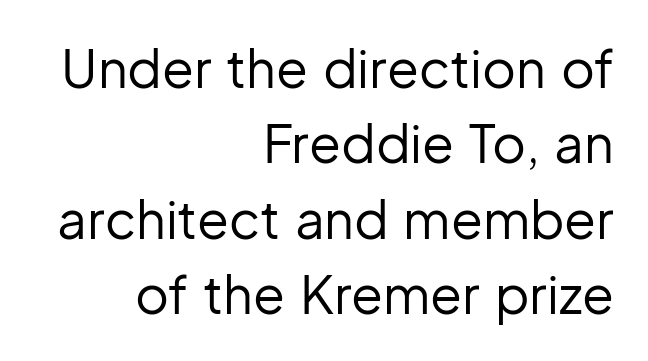
{"serif": "no", "italic": "no", "bold": "no", "weight": "regular", "width": "normal", "stroke_contrast": "low", "x_height": "medium", "monospaced": "no", "underline": "no", "align": "right", "line_spacing": "normal", "line_spacing_ratio": 1.45, "letter_spacing": "normal", "letter_spacing_em": 0.0, "glyph_px": 52}
